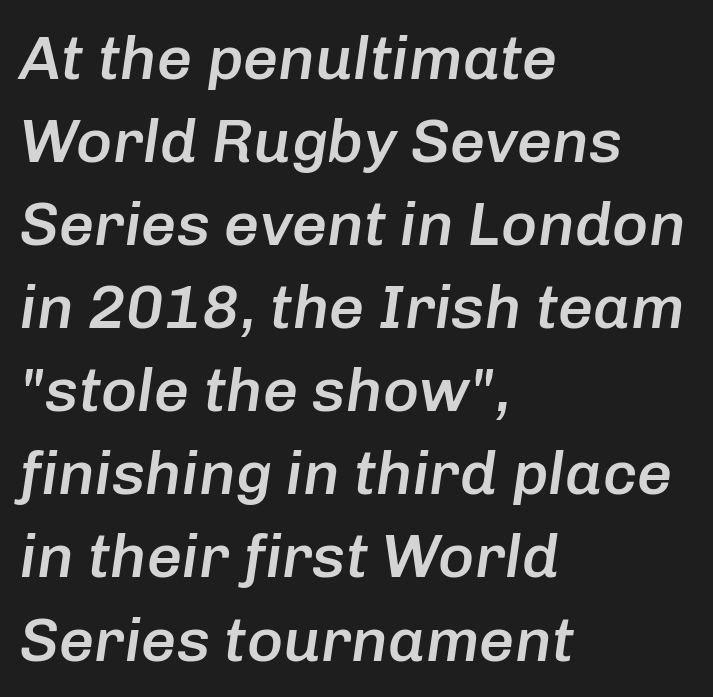
{"italic": "yes", "lean": "right", "slant_degrees": 8, "bold": "semi", "weight": "semibold", "width": "normal", "stroke_contrast": "low", "x_height": "medium", "monospaced": "no", "underline": "no", "align": "left", "line_spacing": "normal", "line_spacing_ratio": 1.34, "letter_spacing": "normal", "letter_spacing_em": 0.0, "glyph_px": 62}
